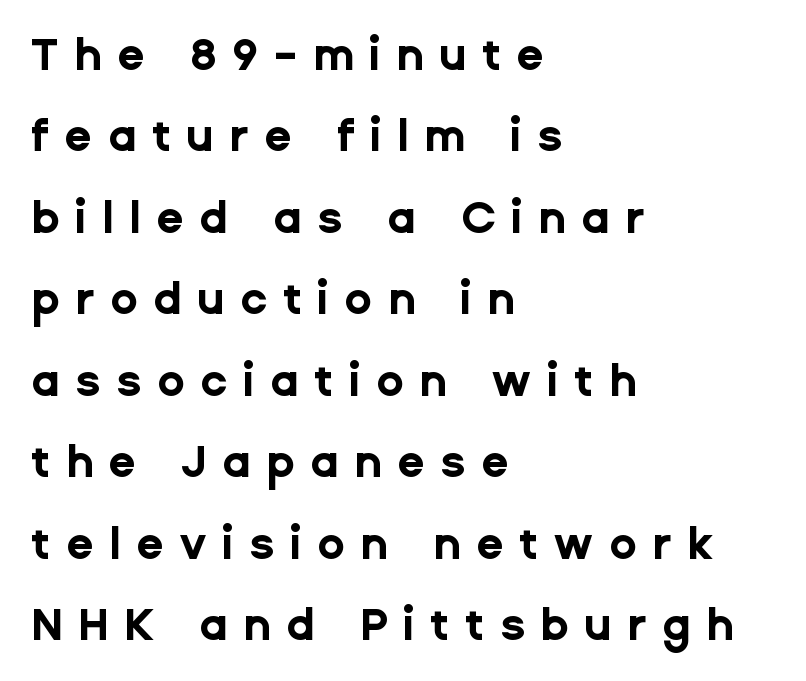
The image shows 45 px bold sans-serif type, upright; set left-aligned, line spacing 1.81x, unusually wide letter spacing (+0.34 em), not underlined; low stroke contrast and a medium x-height.
